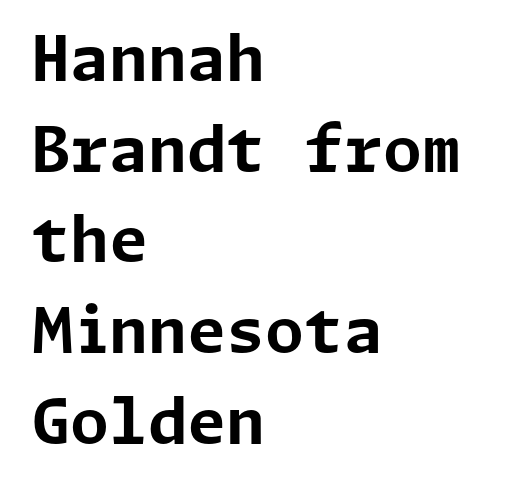
The space beneath each line is pristine and unruled. Observe the absence of serifs on each vertical stroke in this sample. Set as a true bold cut, around the 700 mark. The paragraph has a hard left edge and a soft right edge. Ascenders rise straight up at ninety degrees.
